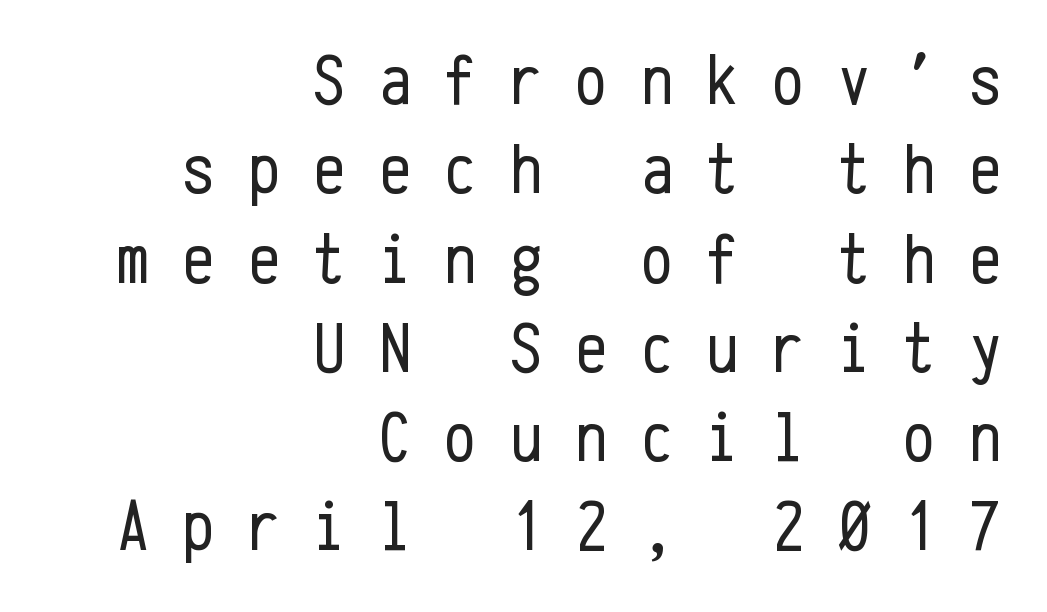
The image shows 72 px regular-weight, condensed sans-serif type, upright, monospaced; set right-aligned, line spacing 1.24x, unusually wide letter spacing (+0.46 em), not underlined; low stroke contrast and a medium x-height.
